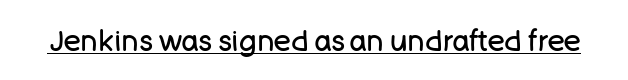
{"serif": "no", "italic": "no", "bold": "no", "weight": "regular", "width": "normal", "stroke_contrast": "low", "x_height": "large", "monospaced": "no", "underline": "yes", "letter_spacing": "normal", "letter_spacing_em": 0.0, "glyph_px": 29}
